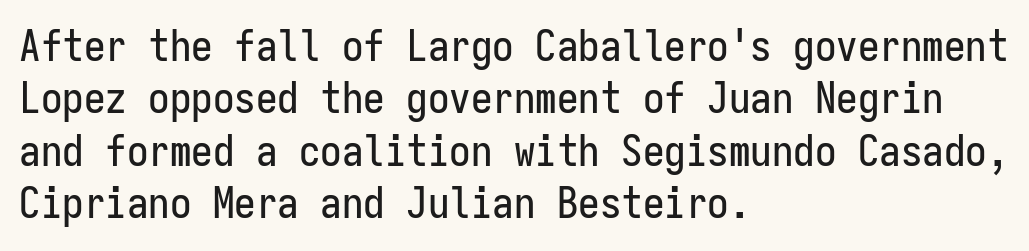
Unlike a traditional serif, this face leaves its strokes unadorned. Italic? Not at all — the glyphs are vertical. Does the copy run flush right? No — it runs flush left. A typesetter would call this zero additional tracking.
